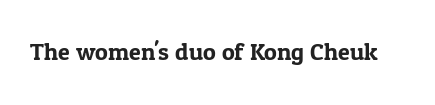
The image shows 24 px text type, upright; set normal letter spacing, not underlined.
